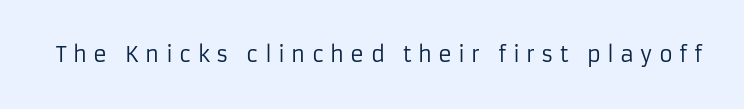
Q: Is the text bold? A: No.
Q: Is the text italic (slanted)? A: No, it is upright.
Q: Is the text underlined? A: No.
Q: Is the spacing between letters normal or unusually wide? A: Unusually wide.
